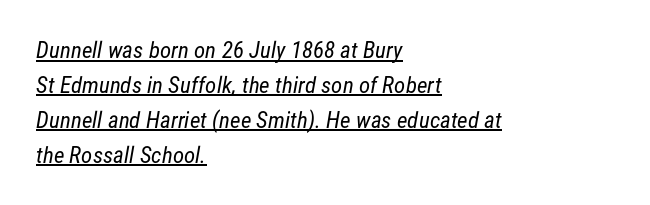
Q: Is the text bold? A: No.
Q: Is the text underlined? A: Yes.
Q: How is the paragraph aligned? A: Left-aligned.
Q: Is the spacing between letters normal or unusually wide? A: Normal.
Q: Is the spacing between lines tight, normal or loose? A: Normal.
